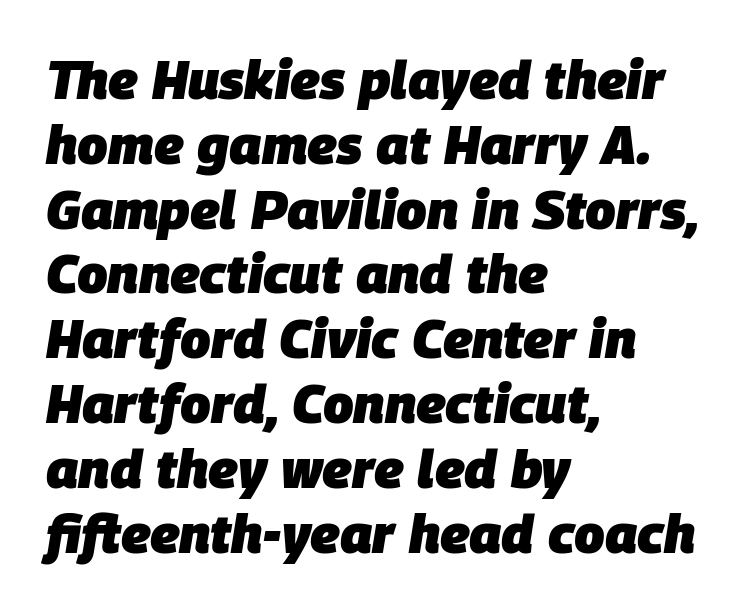
Q: Is the text bold? A: Yes.
Q: Is the text italic (slanted)? A: Yes, it leans right by about 9 degrees.
Q: Is the text underlined? A: No.
Q: How is the paragraph aligned? A: Left-aligned.
Q: Is the spacing between letters normal or unusually wide? A: Normal.
Q: Width (condensed, normal, or wide)? A: Normal.
Q: Stroke contrast? A: Low.
Q: x-height? A: Large.
Q: Monospaced? A: No.
